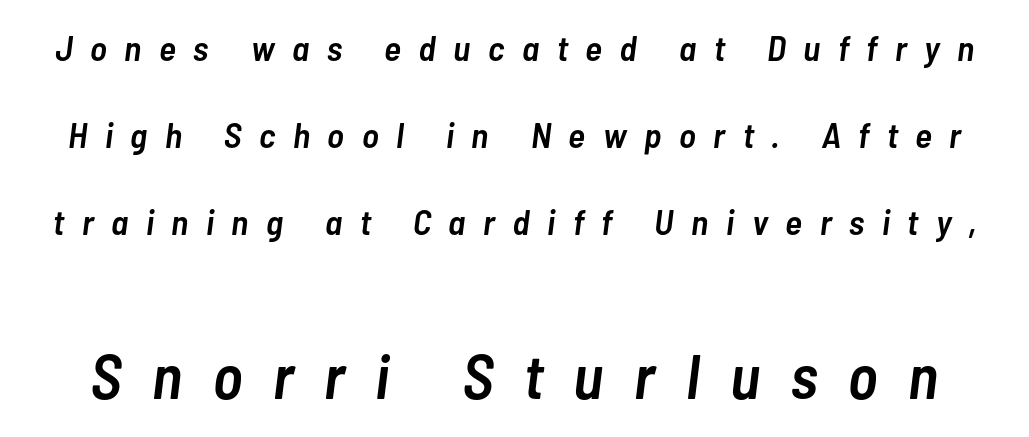
{"italic": "yes", "lean": "right", "slant_degrees": 7, "bold": "semi", "weight": "semibold", "width": "condensed", "stroke_contrast": "low", "x_height": "medium", "monospaced": "no", "underline": "no", "line_spacing": "loose", "line_spacing_ratio": 2.41, "letter_spacing": "wide", "letter_spacing_em": 0.49, "larger_block": "second", "size_ratio": 1.75, "glyph_px": 63}
